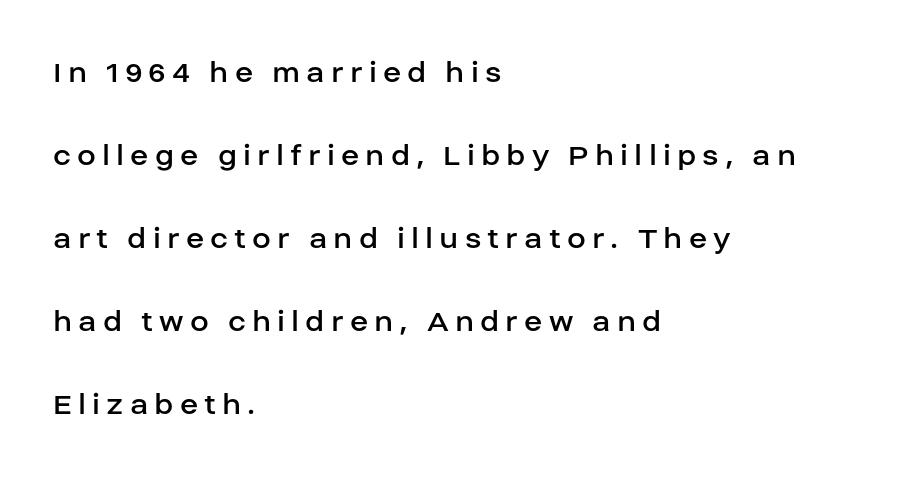
The image shows 34 px regular-weight sans-serif type, upright; set left-aligned, loose line spacing (2.44x), not underlined; low stroke contrast and a large x-height.
